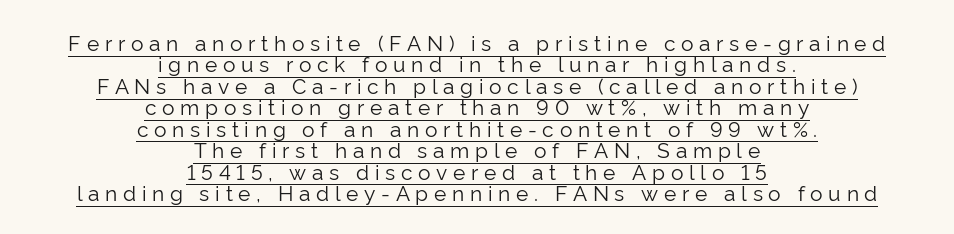
Q: Is the text bold? A: No.
Q: Is the text italic (slanted)? A: No, it is upright.
Q: Is the text underlined? A: Yes.
Q: How is the paragraph aligned? A: Centered.
Q: Is the spacing between letters normal or unusually wide? A: Unusually wide.
Q: Is the spacing between lines tight, normal or loose? A: Tight.
